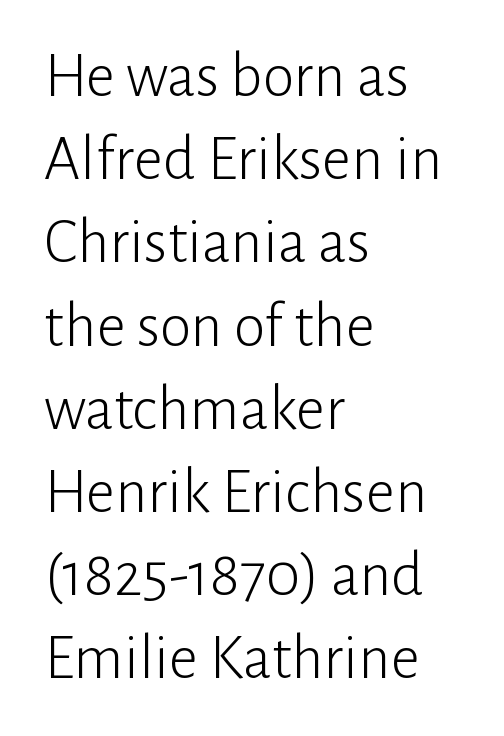
{"serif": "no", "italic": "no", "bold": "no", "weight": "light", "width": "normal", "stroke_contrast": "low", "x_height": "medium", "monospaced": "no", "underline": "no", "align": "left", "line_spacing": "normal", "line_spacing_ratio": 1.3, "letter_spacing": "normal", "letter_spacing_em": 0.0, "glyph_px": 64}
